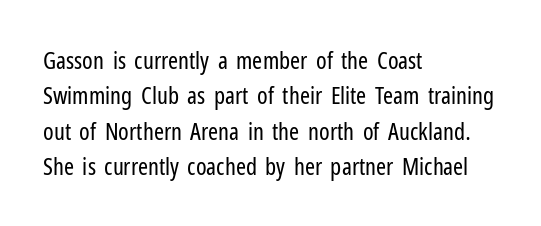
Q: Is the text bold? A: No.
Q: Is the text italic (slanted)? A: No, it is upright.
Q: Is the text underlined? A: No.
Q: How is the paragraph aligned? A: Left-aligned.
Q: Is the spacing between letters normal or unusually wide? A: Normal.
Q: Is the spacing between lines tight, normal or loose? A: Normal.
